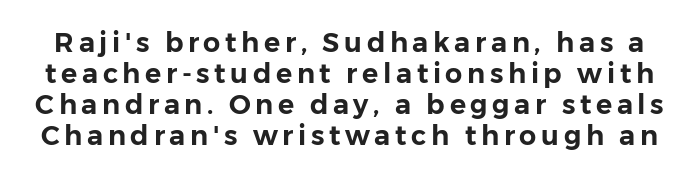
Leading: reduced. Any mark beneath the type? The region is blank. Designer's note — italics off, roman on.
